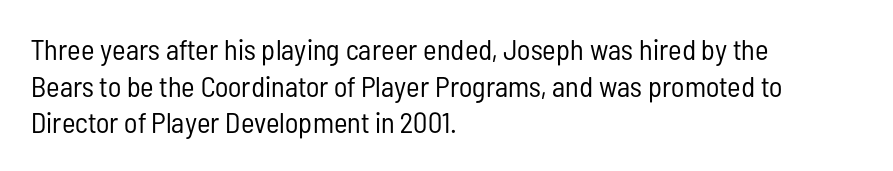
{"serif": "no", "italic": "no", "bold": "no", "weight": "regular", "width": "condensed", "stroke_contrast": "low", "x_height": "medium", "monospaced": "no", "underline": "no", "align": "left", "line_spacing": "normal", "line_spacing_ratio": 1.26, "letter_spacing": "normal", "letter_spacing_em": 0.0, "glyph_px": 29}
